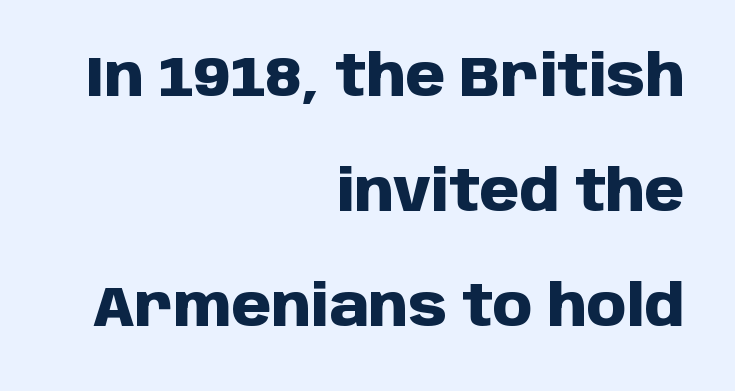
{"serif": "no", "italic": "no", "bold": "yes", "weight": "heavy", "width": "normal", "stroke_contrast": "low", "x_height": "large", "monospaced": "no", "underline": "no", "align": "right", "line_spacing": "loose", "line_spacing_ratio": 2.02, "letter_spacing": "normal", "letter_spacing_em": 0.0, "glyph_px": 57}
